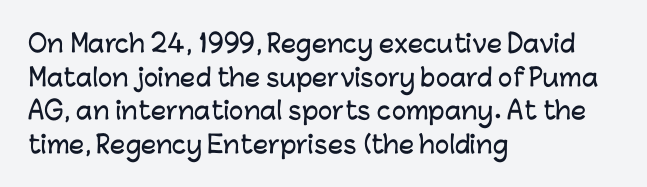
Leading matches the norm, producing a regular column. Every stem runs plumb, perpendicular to the baseline. Underline: absent. In CSS terms this would be text-align: left. Here the glyphs are tracked normally, forming tight word shapes.
